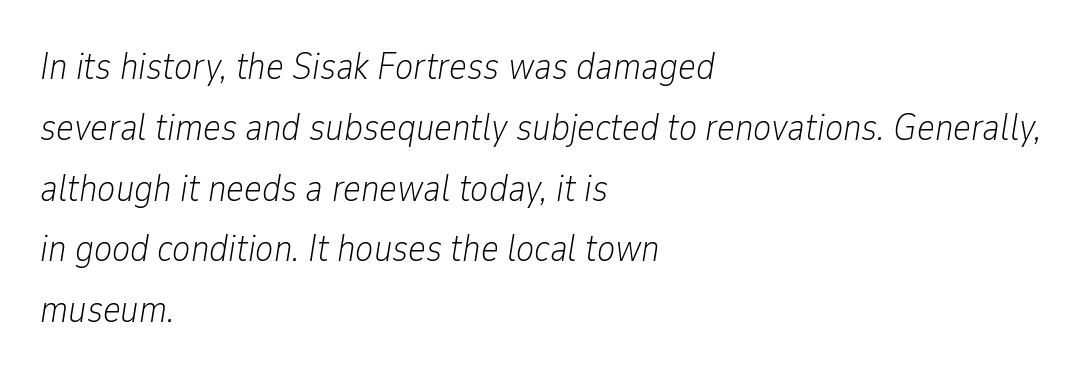
The image shows 38 px light, condensed type, italic (leaning right); set left-aligned, normal line spacing (1.6x), normal letter spacing, not underlined; low stroke contrast and a medium x-height.
